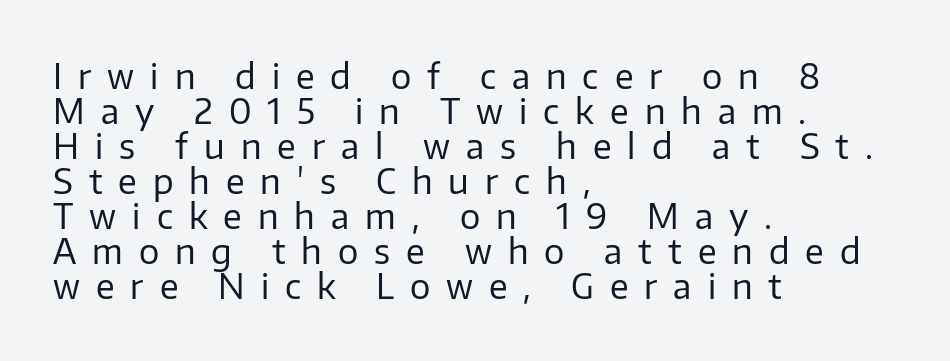
Q: Is the text bold? A: No.
Q: Is the text italic (slanted)? A: No, it is upright.
Q: Is the typeface a serif or a sans-serif typeface? A: Sans-serif.
Q: Is the text underlined? A: No.
Q: How is the paragraph aligned? A: Left-aligned.
Q: Is the spacing between letters normal or unusually wide? A: Unusually wide.
Q: Is the spacing between lines tight, normal or loose? A: Tight.
Q: Width (condensed, normal, or wide)? A: Normal.
Q: Stroke contrast? A: Low.
Q: x-height? A: Medium.
Q: Monospaced? A: No.
